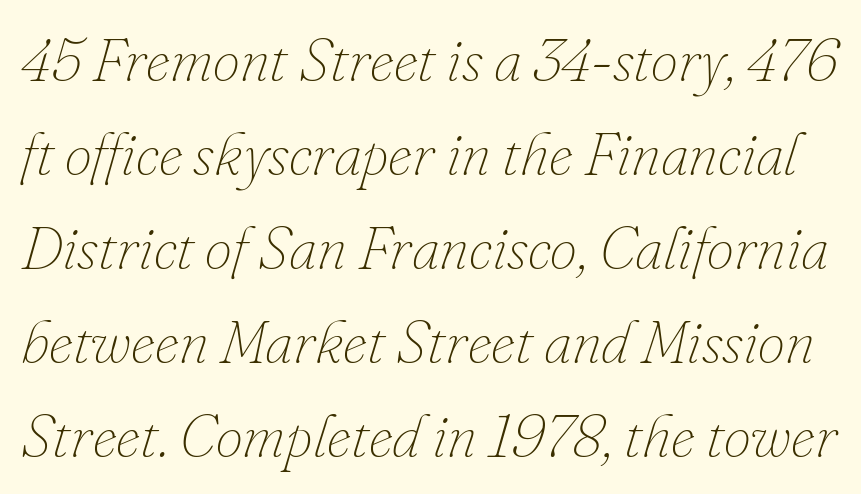
This sample has the flowing, uneven cadence of proportional lettering. Notice how the stems are inclined rather than vertical — that's the hallmark of italics. Leading: standard. Unbolded letterforms with no extra heft.
